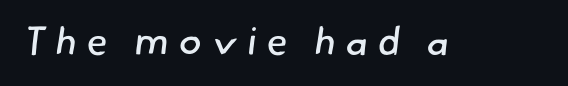
Q: Is the text bold? A: No.
Q: Is the typeface a serif or a sans-serif typeface? A: Sans-serif.
Q: Is the text underlined? A: No.
Q: Is the spacing between letters normal or unusually wide? A: Unusually wide.
Q: Width (condensed, normal, or wide)? A: Normal.
Q: Stroke contrast? A: Low.
Q: x-height? A: Small.
Q: Monospaced? A: No.
